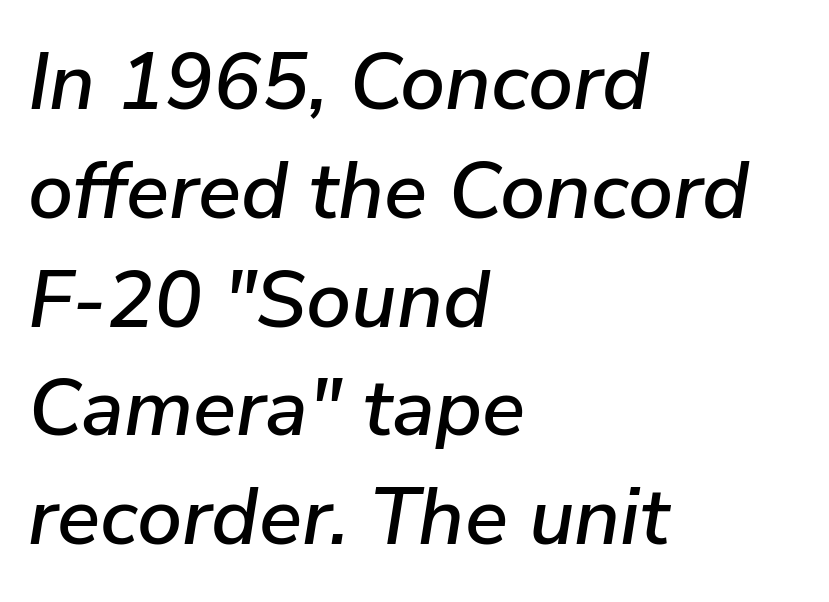
{"italic": "yes", "lean": "right", "slant_degrees": 9, "width": "normal", "stroke_contrast": "low", "x_height": "medium", "monospaced": "no", "underline": "no", "align": "left", "line_spacing": "normal", "line_spacing_ratio": 1.36, "letter_spacing": "normal", "letter_spacing_em": 0.0, "glyph_px": 80}
